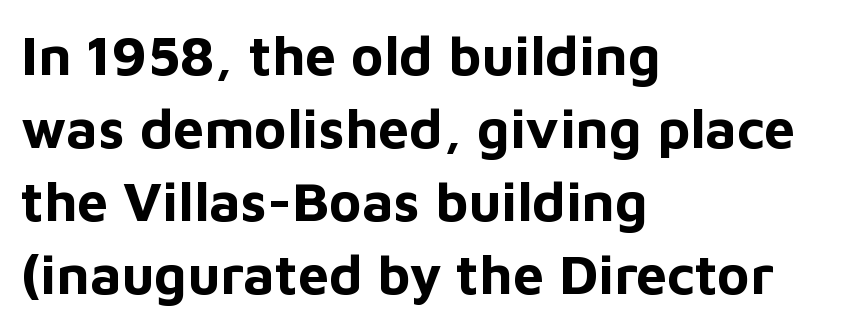
Q: Is the text bold? A: Yes.
Q: Is the text italic (slanted)? A: No, it is upright.
Q: Is the typeface a serif or a sans-serif typeface? A: Sans-serif.
Q: Is the text underlined? A: No.
Q: How is the paragraph aligned? A: Left-aligned.
Q: Is the spacing between letters normal or unusually wide? A: Normal.
Q: Is the spacing between lines tight, normal or loose? A: Normal.
Q: Width (condensed, normal, or wide)? A: Normal.
Q: Stroke contrast? A: Low.
Q: x-height? A: Medium.
Q: Monospaced? A: No.
